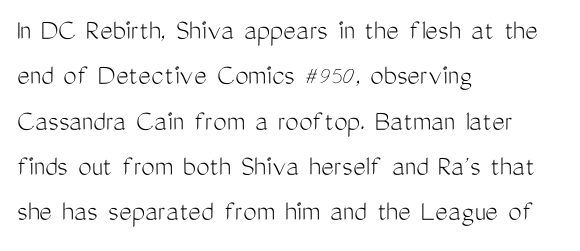
Q: Is the text bold? A: No.
Q: Is the text italic (slanted)? A: No, it is upright.
Q: Is the typeface a serif or a sans-serif typeface? A: Sans-serif.
Q: Is the text underlined? A: No.
Q: How is the paragraph aligned? A: Left-aligned.
Q: Is the spacing between letters normal or unusually wide? A: Normal.
Q: Is the spacing between lines tight, normal or loose? A: Normal.
Q: Width (condensed, normal, or wide)? A: Condensed.
Q: Stroke contrast? A: Medium.
Q: x-height? A: Medium.
Q: Monospaced? A: No.
